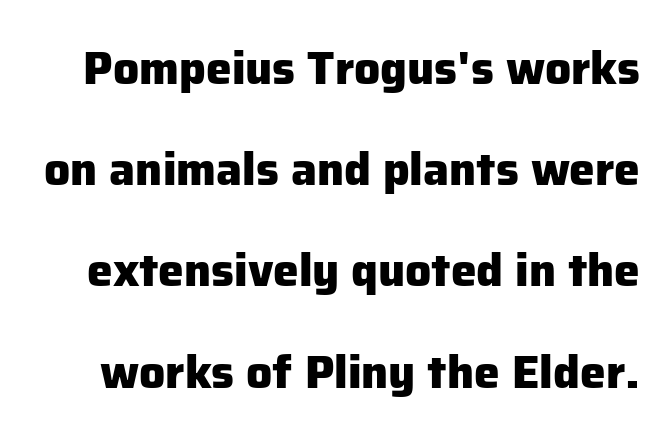
The image shows 46 px heavy sans-serif type, upright; set loose line spacing (2.2x), normal letter spacing, not underlined; low stroke contrast and a medium x-height.
